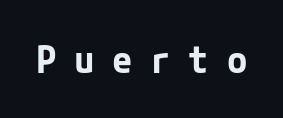
The glyphs are unaccompanied by any horizontal stroke below them. Here the glyphs are tracked loosely, breaking word shapes into spaced letters. These lines were composed using upright roman letters. Heavy-handed strokes throughout: this text is bold. Nothing sits at the stroke ends, so this counts as sans-serif.
